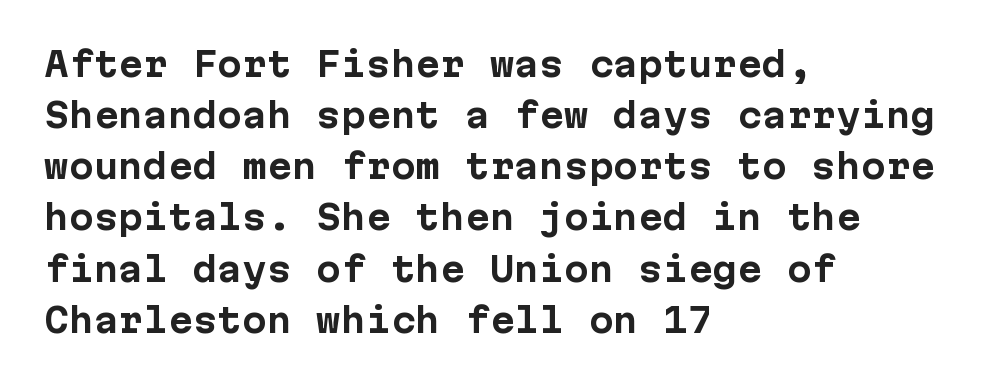
{"serif": "no", "italic": "no", "bold": "yes", "weight": "bold", "width": "normal", "stroke_contrast": "low", "x_height": "medium", "monospaced": "yes", "underline": "no", "align": "left", "line_spacing": "normal", "line_spacing_ratio": 1.55, "letter_spacing": "normal", "letter_spacing_em": 0.0, "glyph_px": 33}
